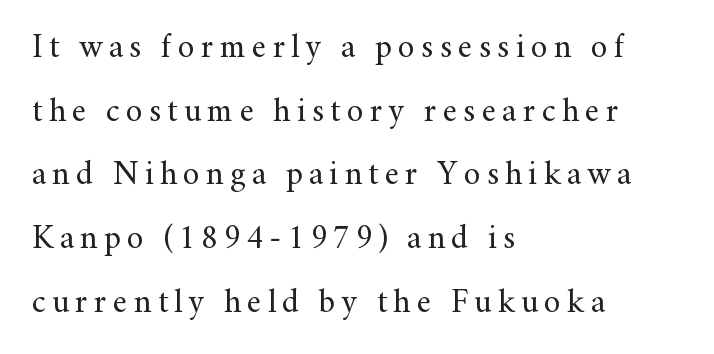
The image shows 33 px regular-weight serif type, upright; set left-aligned, loose line spacing (1.93x), not underlined; medium stroke contrast and a small x-height.
